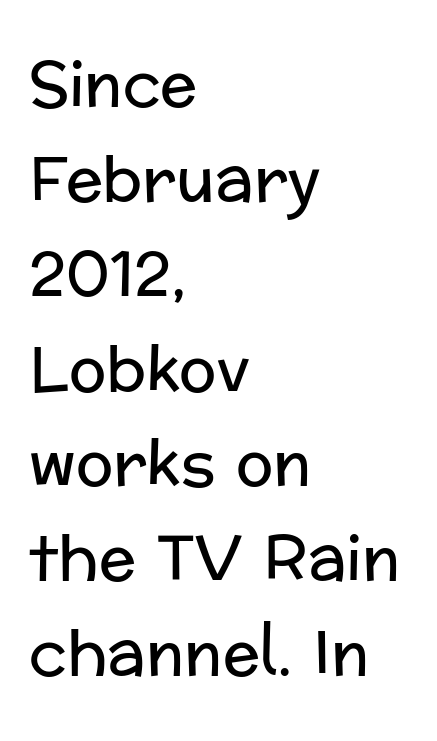
Here the designer chose a conventional face with non-uniform glyph widths. Descender tails drop into unmarked territory. Does the leading feel generous? No, just average. A roman cut, with each character standing at attention. Does the type have serifs? No, each stem ends abruptly.
